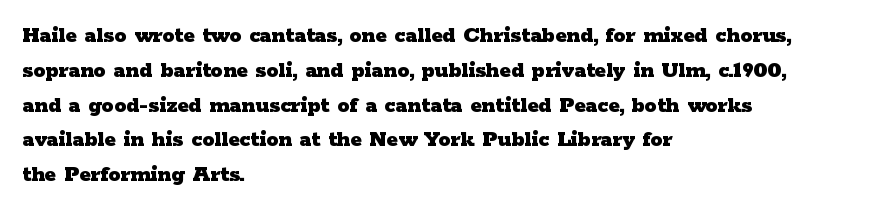
{"italic": "no", "bold": "yes", "underline": "no", "align": "left", "line_spacing": "normal", "line_spacing_ratio": 1.45, "letter_spacing": "normal", "letter_spacing_em": 0.0, "glyph_px": 24}
